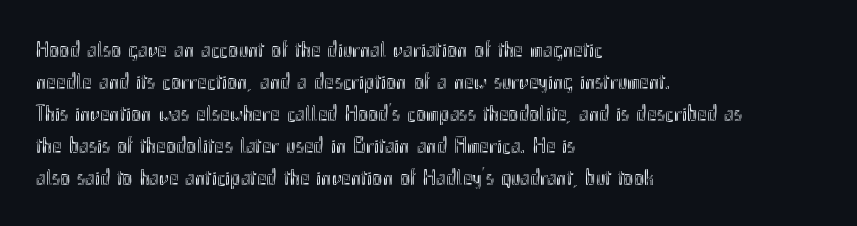
Q: Is the text italic (slanted)? A: No, it is upright.
Q: Is the text underlined? A: No.
Q: How is the paragraph aligned? A: Left-aligned.
Q: Is the spacing between letters normal or unusually wide? A: Normal.
Q: Is the spacing between lines tight, normal or loose? A: Normal.
